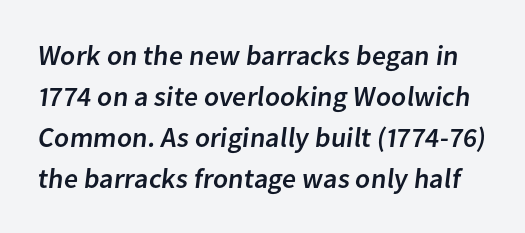
The image shows 28 px sans-serif type; set normal line spacing (1.46x), normal letter spacing, not underlined; low stroke contrast and a medium x-height.
